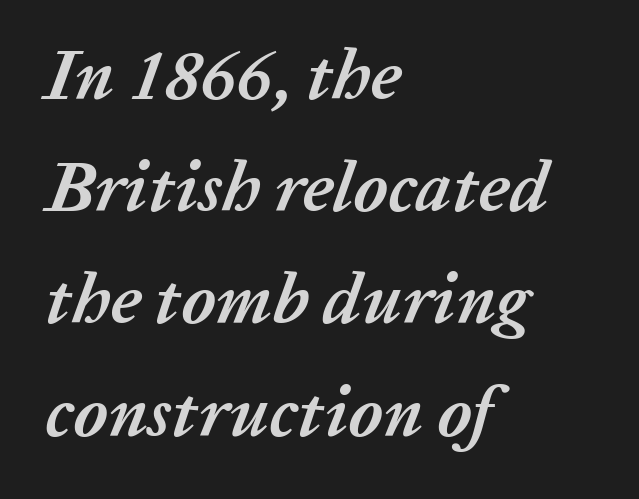
{"italic": "yes", "lean": "right", "slant_degrees": 20, "bold": "yes", "weight": "semibold", "width": "normal", "stroke_contrast": "low", "x_height": "medium", "monospaced": "no", "underline": "no", "align": "left", "line_spacing": "normal", "line_spacing_ratio": 1.58, "letter_spacing": "normal", "letter_spacing_em": 0.0, "glyph_px": 71}
